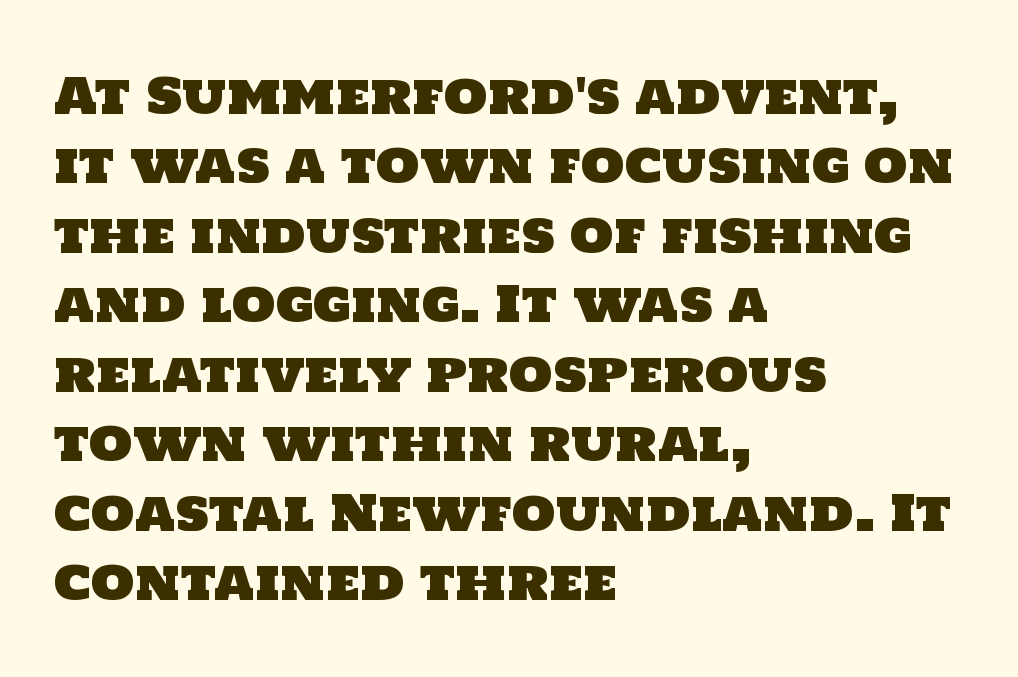
Q: Is the typeface a serif or a sans-serif typeface? A: Sans-serif.
Q: Is the text underlined? A: No.
Q: How is the paragraph aligned? A: Left-aligned.
Q: Is the spacing between letters normal or unusually wide? A: Normal.
Q: Is the spacing between lines tight, normal or loose? A: Normal.
Q: Width (condensed, normal, or wide)? A: Normal.
Q: Stroke contrast? A: Low.
Q: x-height? A: Large.
Q: Monospaced? A: No.
